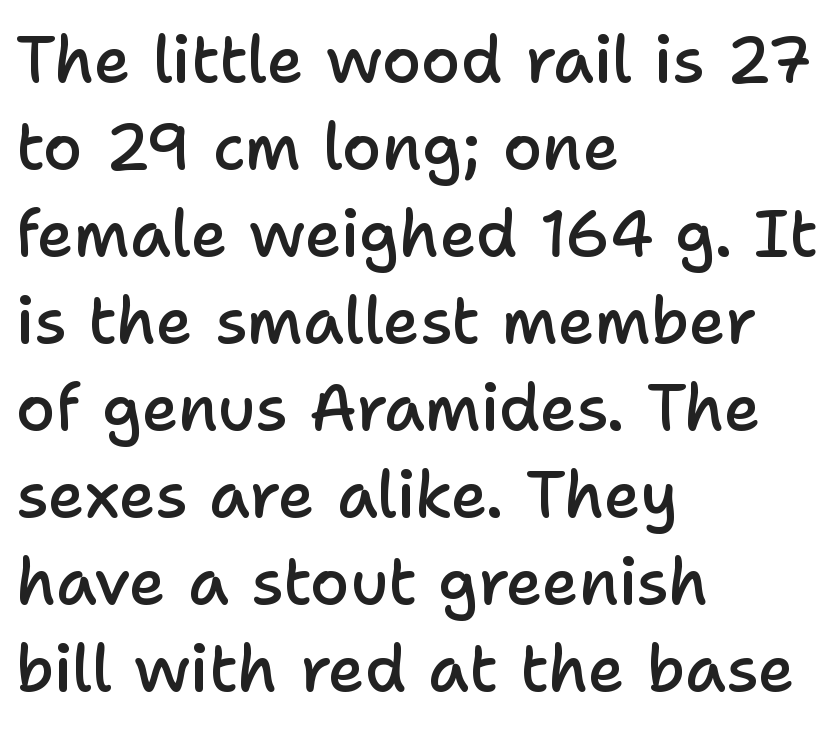
{"serif": "no", "italic": "no", "bold": "semi", "weight": "semibold", "width": "normal", "stroke_contrast": "low", "x_height": "medium", "monospaced": "no", "underline": "no", "align": "left", "line_spacing": "normal", "line_spacing_ratio": 1.36, "letter_spacing": "normal", "letter_spacing_em": 0.0, "glyph_px": 64}
